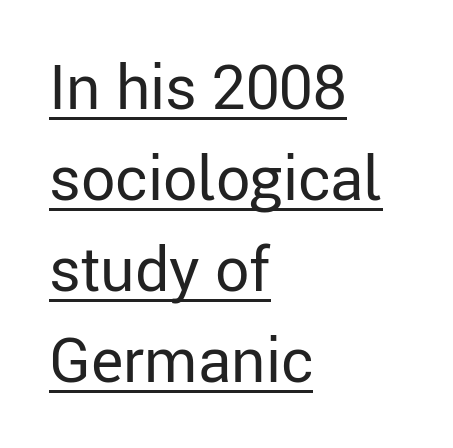
{"serif": "no", "italic": "no", "bold": "no", "weight": "regular", "width": "normal", "stroke_contrast": "low", "x_height": "medium", "monospaced": "no", "underline": "yes", "align": "left", "line_spacing": "normal", "line_spacing_ratio": 1.49, "letter_spacing": "normal", "letter_spacing_em": 0.0, "glyph_px": 61}
